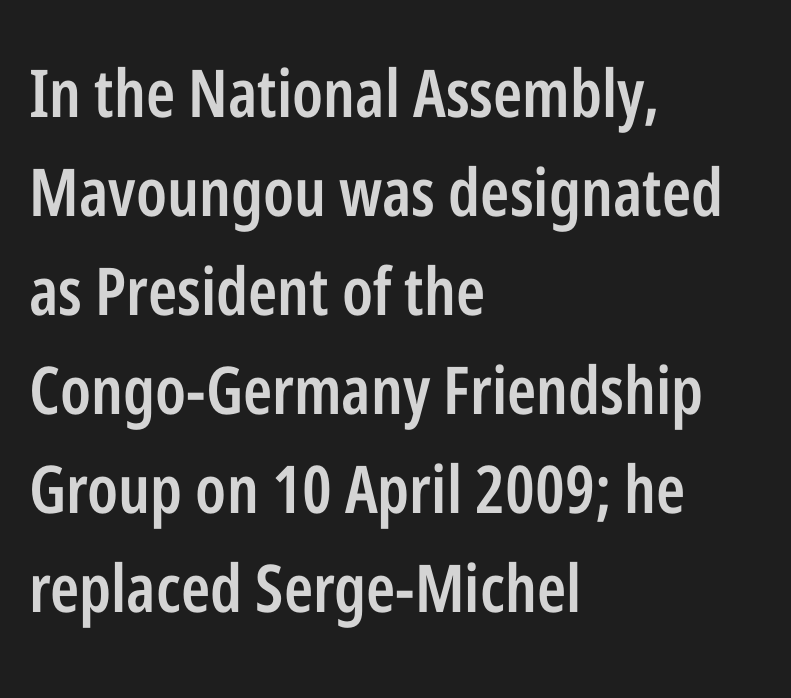
These lines are rendered in a variable-pitch font. Unmarked baselines from the first word to the last. This block has exactly the height ordinary leading produces. The letters carry no serifs — their stems end cleanly without finishing strokes.
